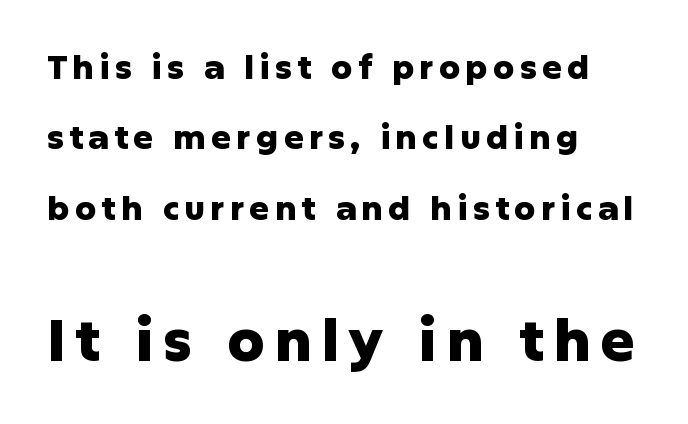
{"serif": "no", "italic": "no", "bold": "yes", "weight": "heavy", "width": "normal", "stroke_contrast": "low", "x_height": "medium", "monospaced": "no", "underline": "no", "align": "left", "line_spacing": "loose", "line_spacing_ratio": 2.13, "larger_block": "second", "size_ratio": 1.76, "glyph_px": 58}
